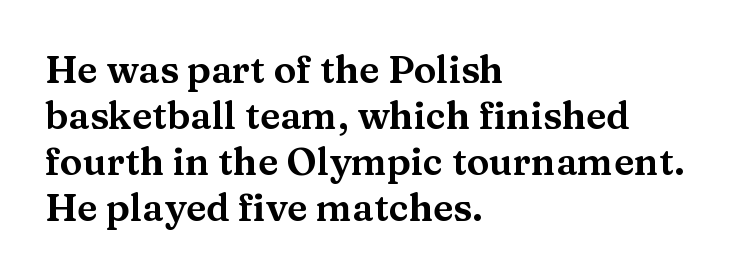
The image shows 38 px wide serif type, upright; set left-aligned, line spacing 1.21x, normal letter spacing, not underlined; medium stroke contrast and a medium x-height.
